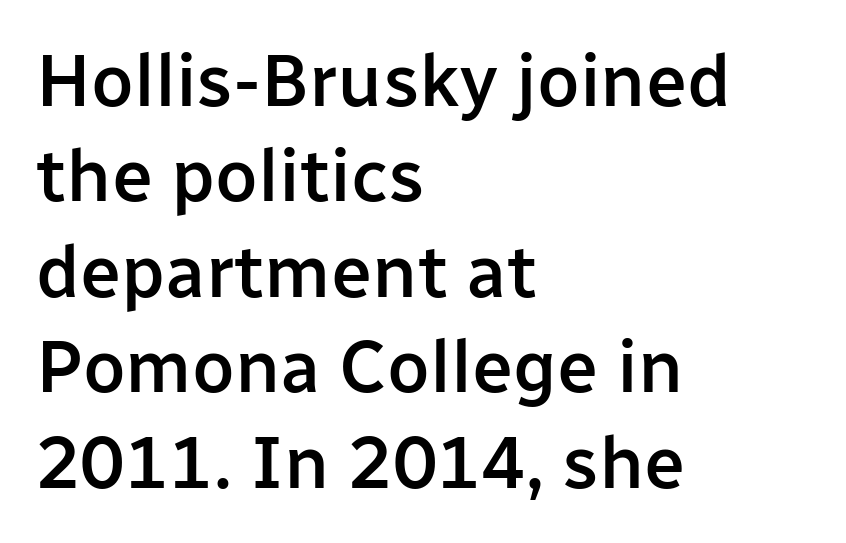
{"serif": "no", "italic": "no", "bold": "semi", "weight": "semibold", "width": "normal", "stroke_contrast": "low", "x_height": "medium", "monospaced": "no", "underline": "no", "align": "left", "line_spacing": "normal", "line_spacing_ratio": 1.29, "letter_spacing": "normal", "letter_spacing_em": 0.0, "glyph_px": 74}
